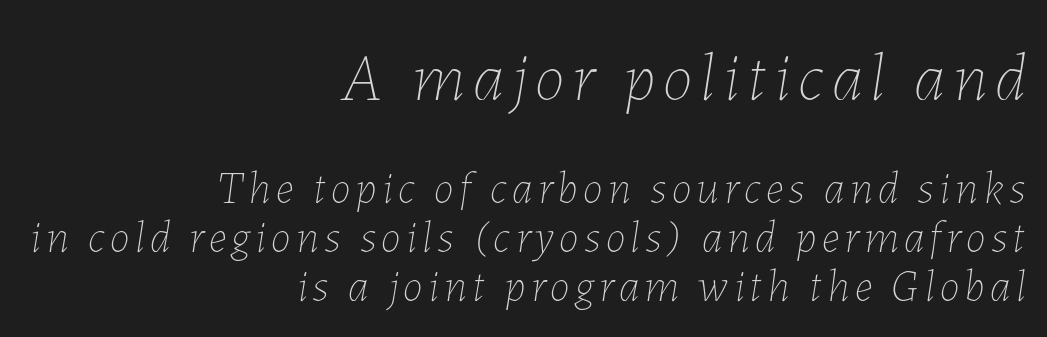
Words float on clear page, feet unadorned. Is this a fixed-width face? No — the glyphs have proportional, varying widths. Line spacing here is tight. This sample is right-justified, so line beginnings fall wherever the words allow. This sample uses an oblique cut, with every glyph tilted off the vertical.
